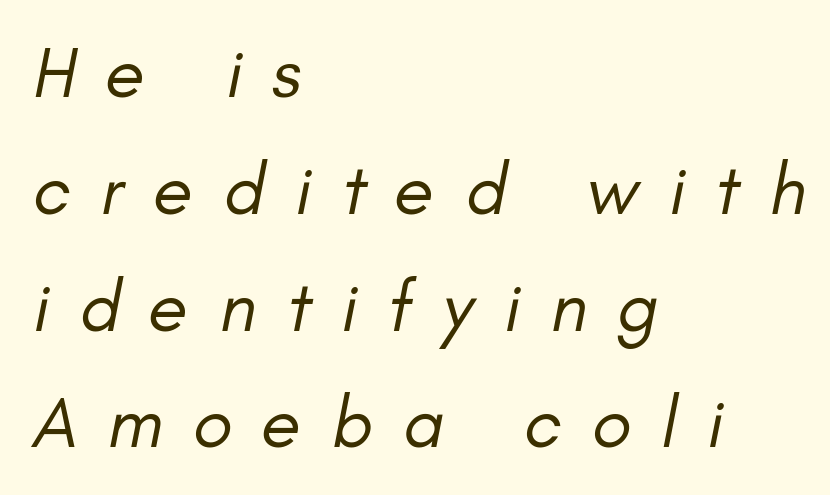
The image shows 73 px regular-weight type, italic (leaning right); set left-aligned, normal line spacing (1.6x), unusually wide letter spacing (+0.41 em), not underlined; low stroke contrast and a small x-height.
